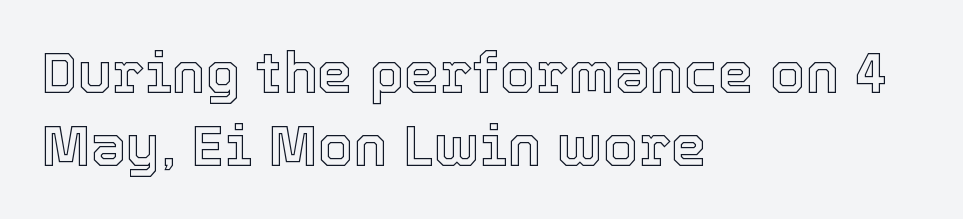
Q: Is the text italic (slanted)? A: No, it is upright.
Q: Is the text underlined? A: No.
Q: How is the paragraph aligned? A: Left-aligned.
Q: Is the spacing between letters normal or unusually wide? A: Normal.
Q: Is the spacing between lines tight, normal or loose? A: Normal.
Q: Width (condensed, normal, or wide)? A: Normal.
Q: x-height? A: Medium.
Q: Monospaced? A: No.
